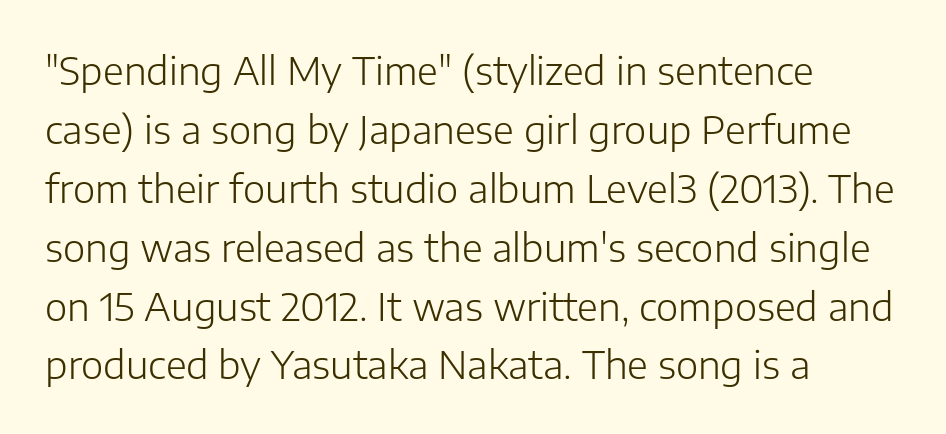
{"serif": "no", "italic": "no", "bold": "no", "weight": "light", "width": "normal", "stroke_contrast": "low", "x_height": "medium", "monospaced": "no", "underline": "no", "align": "left", "line_spacing": "normal", "line_spacing_ratio": 1.55, "letter_spacing": "normal", "letter_spacing_em": 0.0, "glyph_px": 38}
